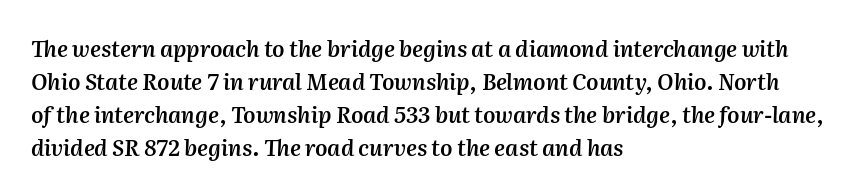
Q: Is the text bold? A: Semi-bold.
Q: Is the text italic (slanted)? A: Yes, it leans right by about 2 degrees.
Q: Is the text underlined? A: No.
Q: How is the paragraph aligned? A: Left-aligned.
Q: Is the spacing between letters normal or unusually wide? A: Normal.
Q: Is the spacing between lines tight, normal or loose? A: Normal.
